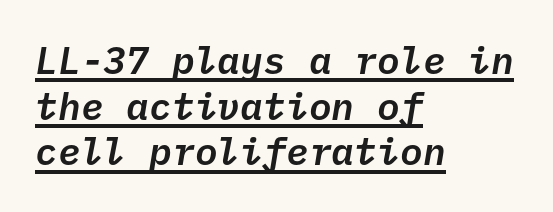
Q: Is the text italic (slanted)? A: Yes, it leans right by about 10 degrees.
Q: Is the text underlined? A: Yes.
Q: How is the paragraph aligned? A: Left-aligned.
Q: Is the spacing between letters normal or unusually wide? A: Normal.
Q: Width (condensed, normal, or wide)? A: Normal.
Q: Stroke contrast? A: Low.
Q: x-height? A: Medium.
Q: Monospaced? A: Yes.
